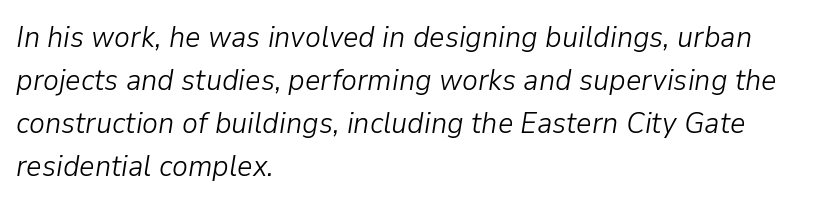
{"italic": "yes", "lean": "right", "slant_degrees": 9, "bold": "no", "weight": "light", "width": "normal", "stroke_contrast": "low", "x_height": "medium", "monospaced": "no", "underline": "no", "align": "left", "line_spacing": "normal", "line_spacing_ratio": 1.43, "letter_spacing": "normal", "letter_spacing_em": 0.0, "glyph_px": 30}
